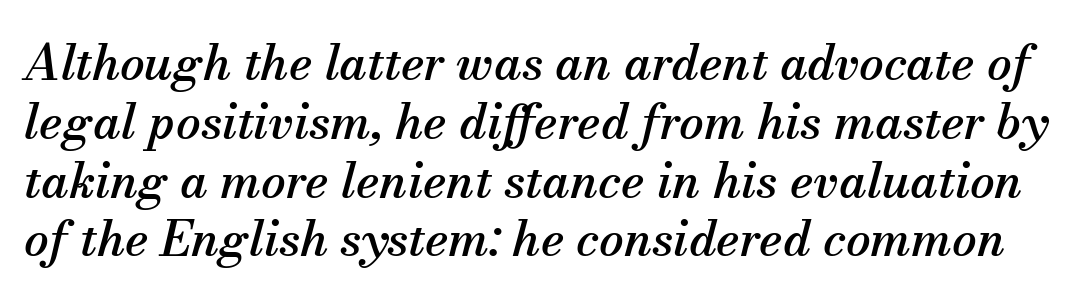
The image shows 49 px serif type, italic (leaning right); set line spacing 1.2x, normal letter spacing, not underlined; medium stroke contrast and a small x-height.
